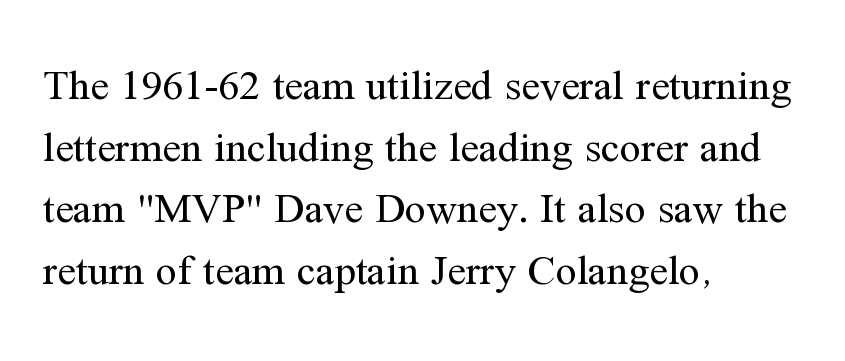
{"serif": "yes", "italic": "no", "bold": "no", "weight": "regular", "width": "normal", "stroke_contrast": "medium", "x_height": "medium", "monospaced": "no", "underline": "no", "align": "left", "line_spacing": "normal", "line_spacing_ratio": 1.47, "letter_spacing": "normal", "letter_spacing_em": 0.0, "glyph_px": 42}
